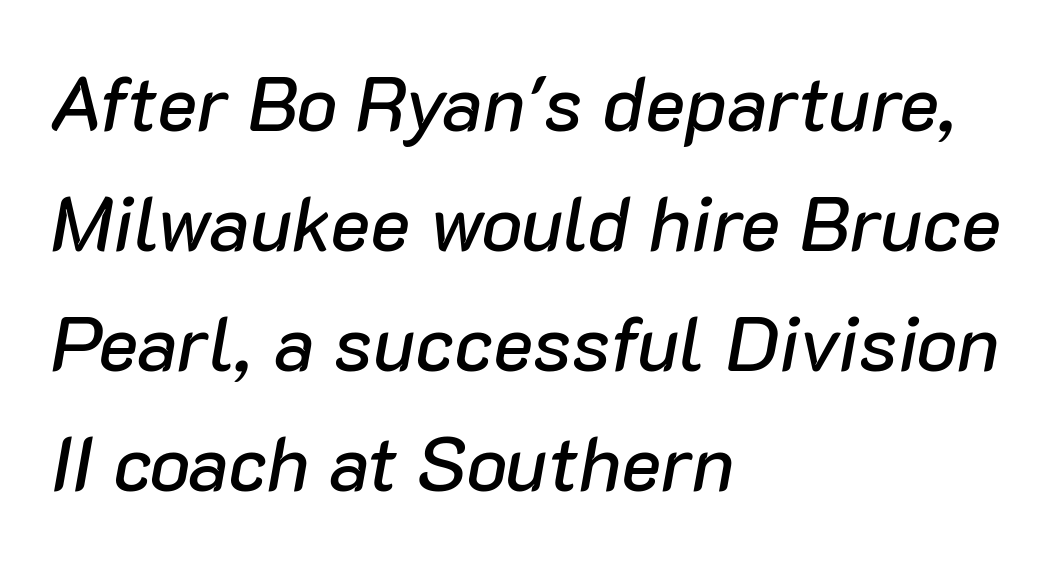
How are the letters spaced? Ordinarily, with no added tracking. This sample uses an oblique cut, with every glyph tilted off the vertical. The designer left line spacing at the default. Bare-footed words on every line. A typesetter would call this proportional, since set widths differ per character. Each line starts at the same left margin while the right side varies.
